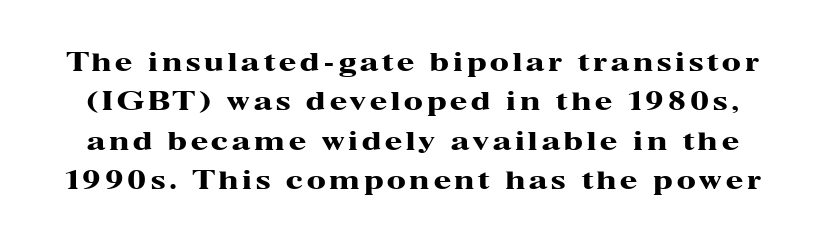
{"italic": "no", "bold": "yes", "underline": "no", "line_spacing": "normal", "line_spacing_ratio": 1.58, "glyph_px": 25}
